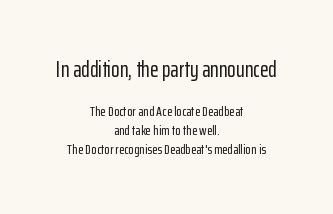
{"italic": "no", "underline": "no", "align": "center", "line_spacing": "normal", "line_spacing_ratio": 1.37, "letter_spacing": "normal", "letter_spacing_em": 0.0, "larger_block": "first", "size_ratio": 1.57, "glyph_px": 22}
